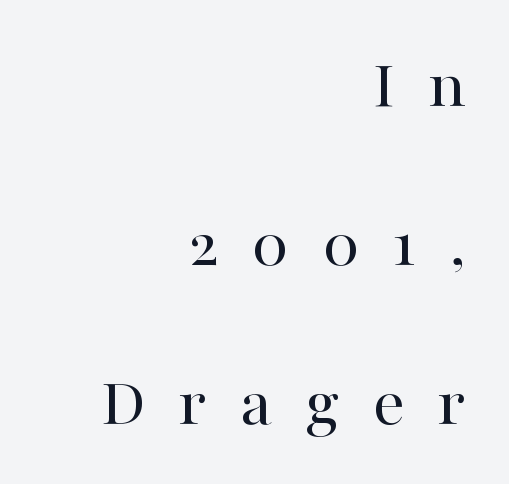
Quick note: not italic, upright. If you drew a ruler down the right edge, every line would touch it. Serifs: yes, visible at the terminals of the letterforms. Vertical stems look standard width or narrower in stroke.
